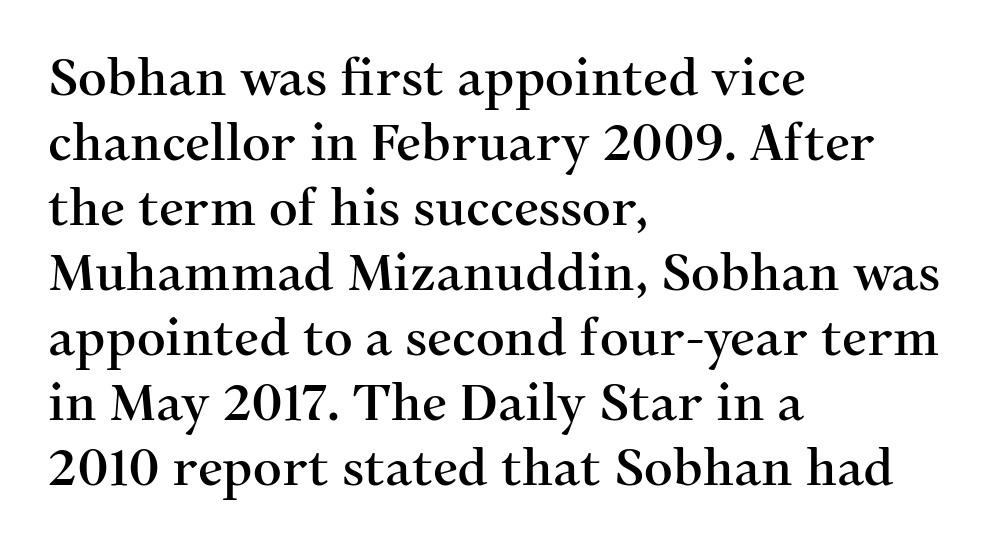
Q: Is the text italic (slanted)? A: No, it is upright.
Q: Is the typeface a serif or a sans-serif typeface? A: Serif.
Q: Is the text underlined? A: No.
Q: How is the paragraph aligned? A: Left-aligned.
Q: Is the spacing between letters normal or unusually wide? A: Normal.
Q: Is the spacing between lines tight, normal or loose? A: Normal.
Q: Width (condensed, normal, or wide)? A: Normal.
Q: Stroke contrast? A: Medium.
Q: x-height? A: Medium.
Q: Monospaced? A: No.
